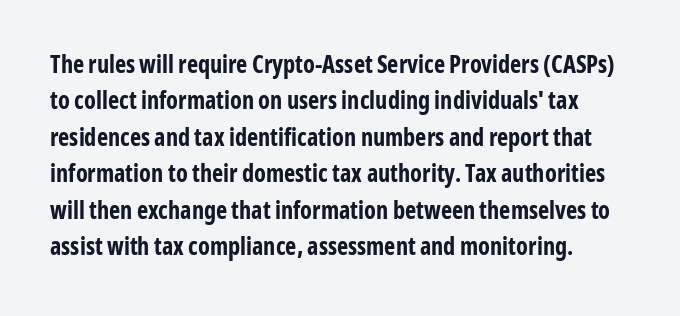
Q: Is the text bold? A: Yes.
Q: Is the text italic (slanted)? A: No, it is upright.
Q: Is the text underlined? A: No.
Q: Is the spacing between letters normal or unusually wide? A: Normal.
Q: Is the spacing between lines tight, normal or loose? A: Normal.
